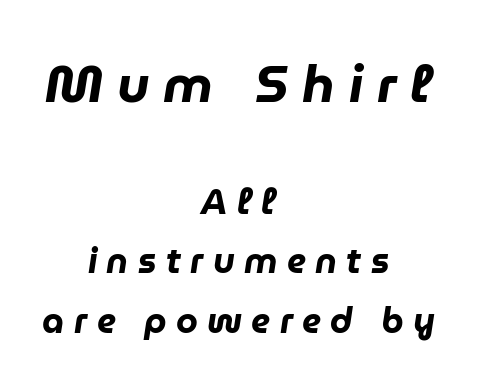
{"italic": "yes", "lean": "right", "slant_degrees": 9, "bold": "yes", "weight": "heavy", "width": "normal", "stroke_contrast": "low", "x_height": "medium", "monospaced": "no", "underline": "no", "align": "center", "line_spacing_ratio": 1.71, "letter_spacing": "wide", "letter_spacing_em": 0.27, "larger_block": "first", "size_ratio": 1.49, "glyph_px": 52}
